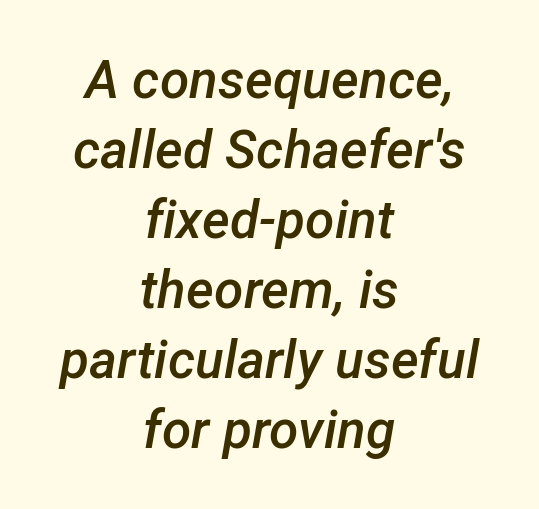
The glyphs are unaccompanied by any horizontal stroke below them. Note the varied advance widths — an 'i' is clearly narrower than an 'm'. Visually the block forms a symmetrical silhouette, jagged on both flanks. Is the type slanted? Yes — the strokes lean at a clear angle. Regular leading. Nobody touched the tracking dial on this one.
